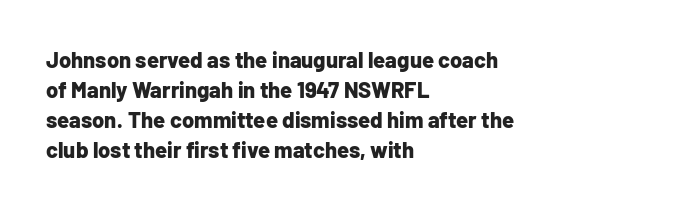
Italic: no, the glyphs are upright roman. Standard letterfit; no display-style spreading of the glyphs. Glance below the letters and you will spot only blank space. Its strokes are broad and dark, the hallmark of bold type.
